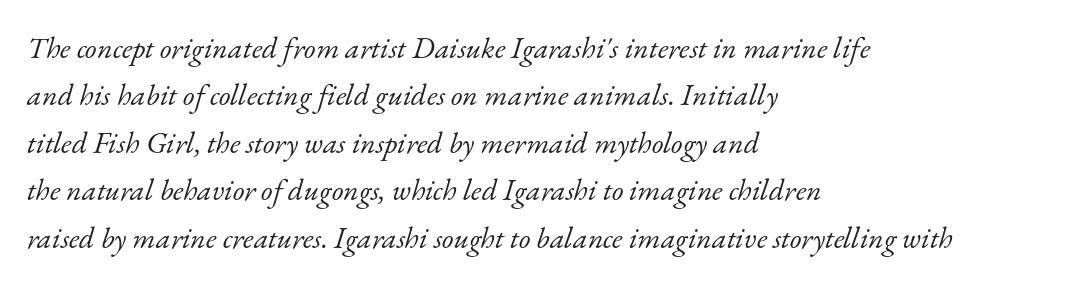
Old-style or modern, the face here clearly has serifs. Left-aligned paragraph, ragged on the right. Stroke thickness stays within the range of a standard reading face or lighter. Yep, that's italic — everything's leaning.
